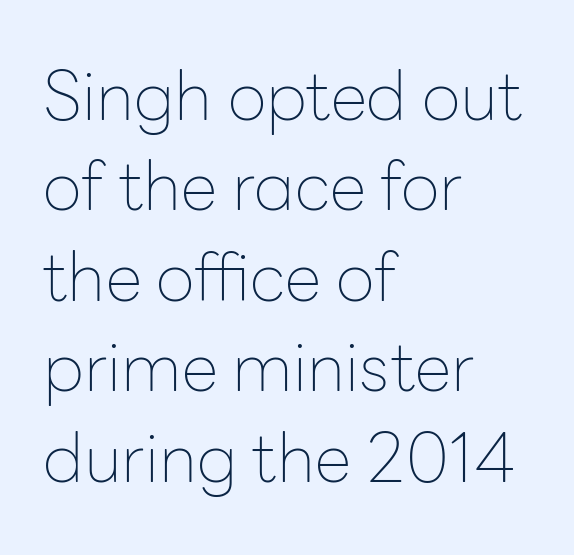
The image shows 67 px thin sans-serif type, upright; set left-aligned, normal line spacing (1.35x), normal letter spacing, not underlined; low stroke contrast and a medium x-height.
